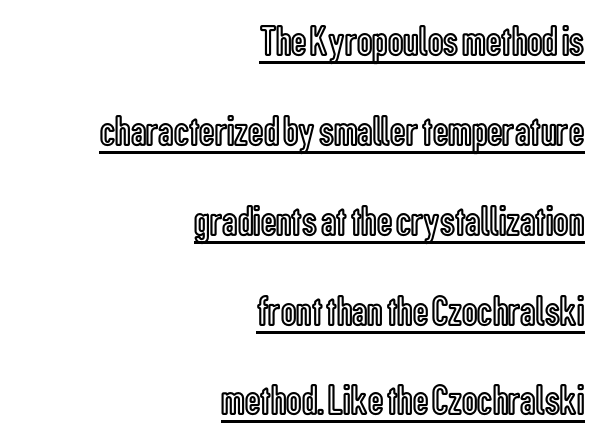
The image shows 43 px condensed type, upright; set right-aligned, loose line spacing (2.09x), normal letter spacing, underlined; a medium x-height.
